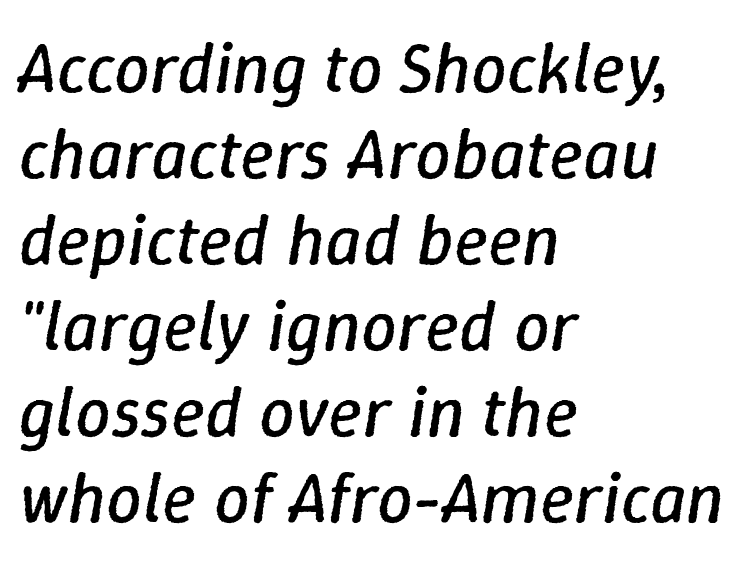
Q: Is the text bold? A: No.
Q: Is the text italic (slanted)? A: Yes, it leans right by about 9 degrees.
Q: Is the text underlined? A: No.
Q: How is the paragraph aligned? A: Left-aligned.
Q: Is the spacing between letters normal or unusually wide? A: Normal.
Q: Width (condensed, normal, or wide)? A: Normal.
Q: Stroke contrast? A: Low.
Q: x-height? A: Medium.
Q: Monospaced? A: No.
